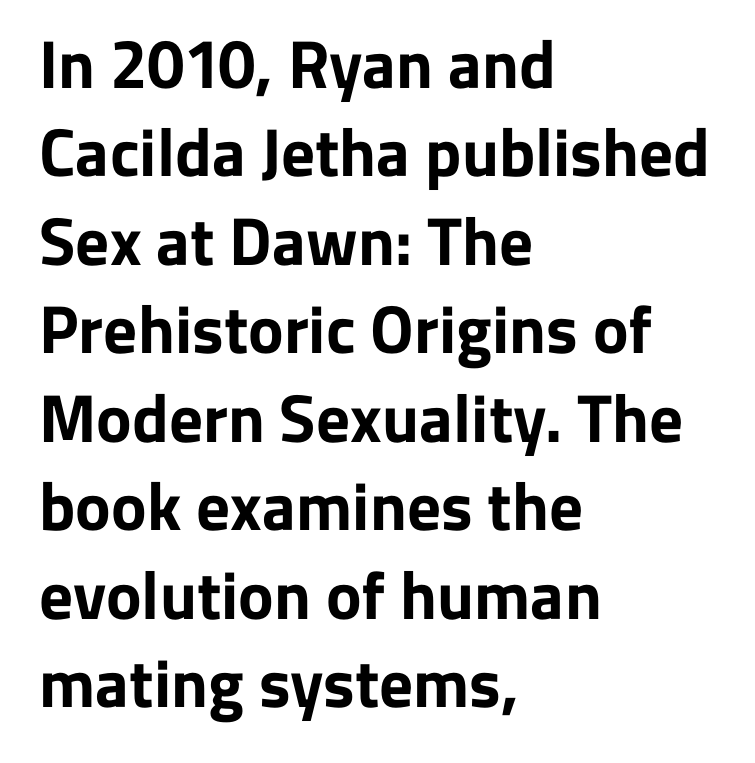
{"serif": "no", "italic": "no", "bold": "yes", "weight": "bold", "width": "normal", "stroke_contrast": "low", "x_height": "medium", "monospaced": "no", "underline": "no", "align": "left", "line_spacing": "normal", "line_spacing_ratio": 1.32, "letter_spacing": "normal", "letter_spacing_em": 0.0, "glyph_px": 67}
